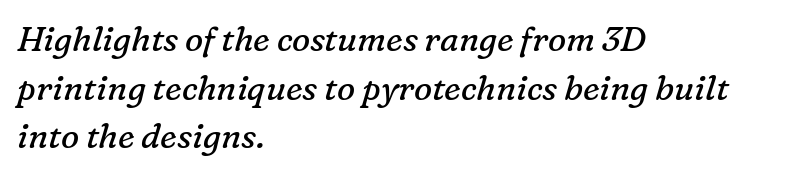
Nothing unusual about the tracking: characters are spaced as the font intends. Yep, those are serifs on the letters. Think of a printed novel: that variable character pitch is what you see here. The line-height multiplier appears to be the usual default. This rendering features lettering with no underline.
